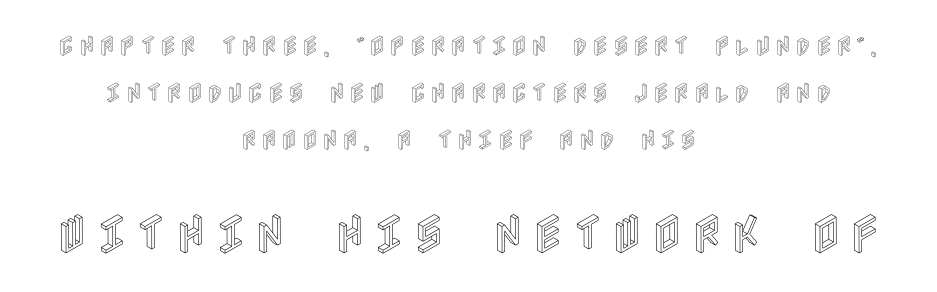
{"italic": "no", "width": "condensed", "x_height": "large", "underline": "no", "align": "center", "line_spacing": "loose", "line_spacing_ratio": 2.14, "larger_block": "second", "size_ratio": 1.95, "glyph_px": 43}
